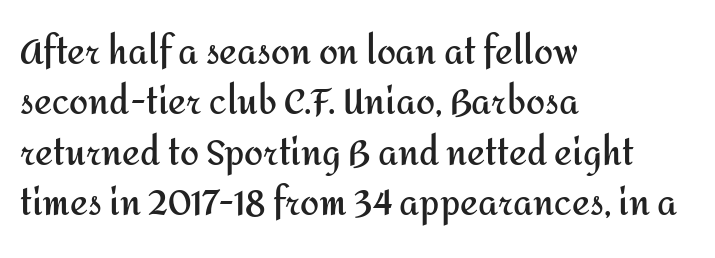
Q: Is the text bold? A: Yes.
Q: Is the text italic (slanted)? A: No, it is upright.
Q: Is the typeface a serif or a sans-serif typeface? A: Sans-serif.
Q: Is the text underlined? A: No.
Q: How is the paragraph aligned? A: Left-aligned.
Q: Is the spacing between letters normal or unusually wide? A: Normal.
Q: Is the spacing between lines tight, normal or loose? A: Normal.
Q: Width (condensed, normal, or wide)? A: Normal.
Q: Stroke contrast? A: Medium.
Q: x-height? A: Medium.
Q: Monospaced? A: No.
